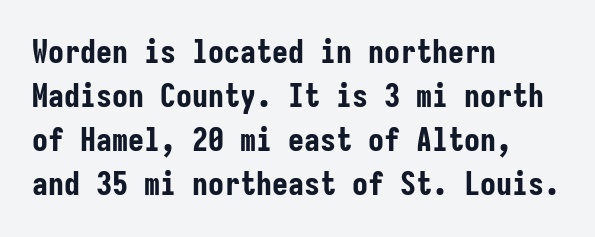
{"serif": "no", "italic": "no", "bold": "yes", "weight": "bold", "width": "condensed", "stroke_contrast": "low", "x_height": "medium", "monospaced": "yes", "underline": "no", "align": "left", "line_spacing": "normal", "line_spacing_ratio": 1.37, "letter_spacing": "normal", "letter_spacing_em": 0.0, "glyph_px": 32}
